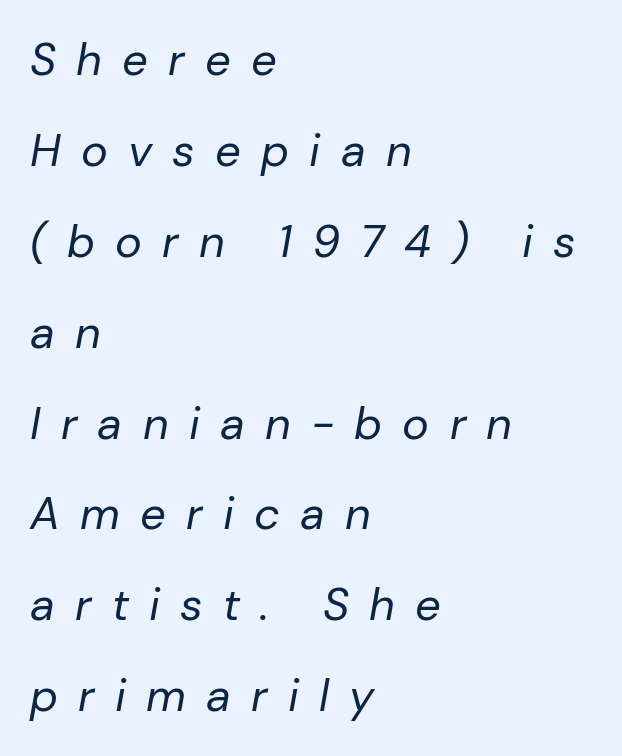
Q: Is the text bold? A: No.
Q: Is the text italic (slanted)? A: Yes, it leans right by about 10 degrees.
Q: Is the text underlined? A: No.
Q: How is the paragraph aligned? A: Left-aligned.
Q: Is the spacing between letters normal or unusually wide? A: Unusually wide.
Q: Is the spacing between lines tight, normal or loose? A: Loose.
Q: Width (condensed, normal, or wide)? A: Normal.
Q: Stroke contrast? A: Low.
Q: x-height? A: Medium.
Q: Monospaced? A: No.
